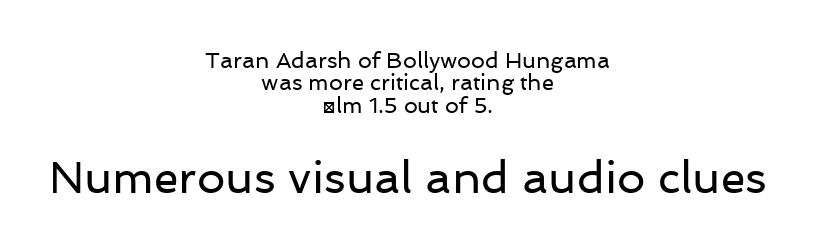
The image shows 45 px regular-weight sans-serif type, upright; set centered, tight line spacing (1.02x), normal letter spacing, not underlined; the second (bottom) block is 2.05x larger; low stroke contrast and a medium x-height.
